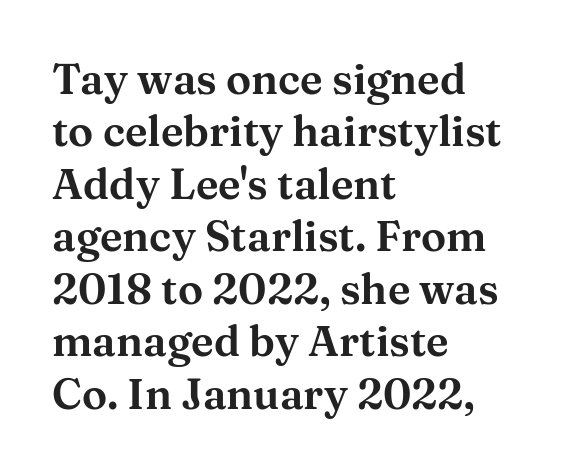
The image shows 42 px wide serif type, upright; set left-aligned, normal line spacing (1.25x), normal letter spacing, not underlined; medium stroke contrast and a medium x-height.
